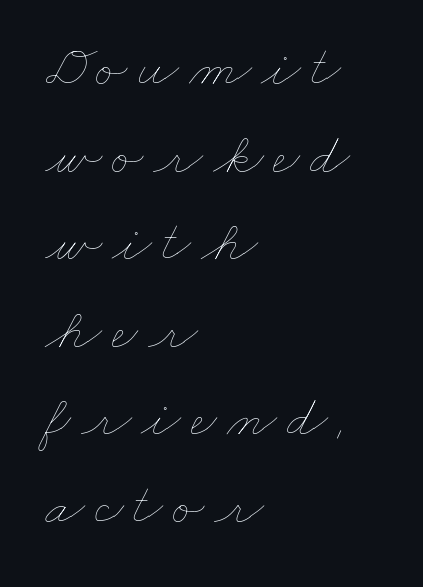
Beneath every word, the page is bare. Notice how the passage keeps a crisp vertical edge on the left only. The letters advance in unequal steps, a hallmark of proportional type. The characters are drawn with everyday or finer stroke widths. These lines sit exactly where default settings would place them.
